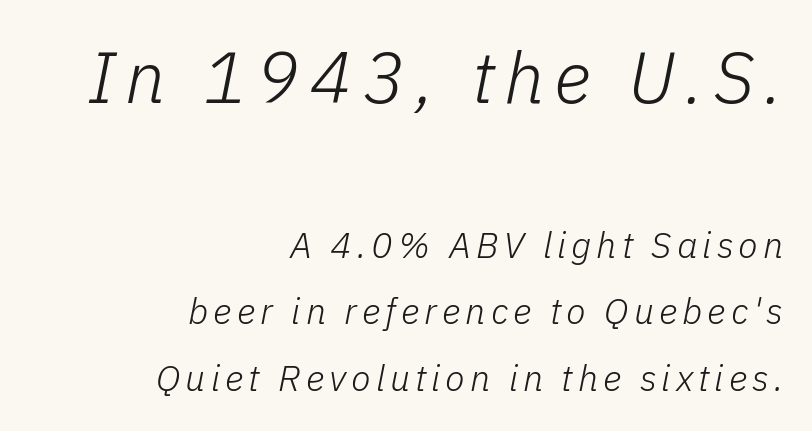
Horizontal alignment here is rightward, an uncommon choice for prose. The letters in the upper block stand taller than those in the block below. A typesetter would mark this as italic. This is not heavy type; no bold has been used.
